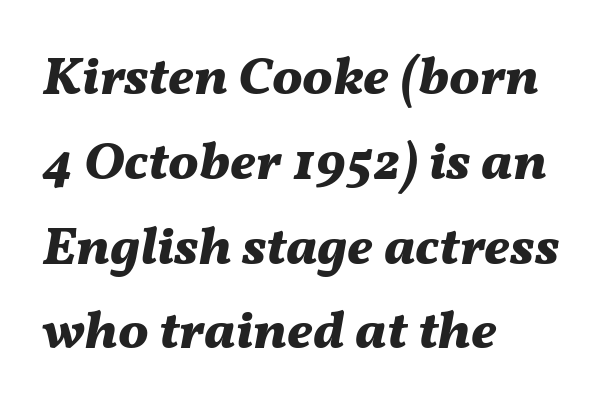
{"italic": "yes", "lean": "right", "slant_degrees": 11, "bold": "yes", "weight": "bold", "width": "normal", "stroke_contrast": "medium", "x_height": "medium", "monospaced": "no", "underline": "no", "align": "left", "line_spacing": "normal", "line_spacing_ratio": 1.57, "letter_spacing": "normal", "letter_spacing_em": 0.0, "glyph_px": 54}
